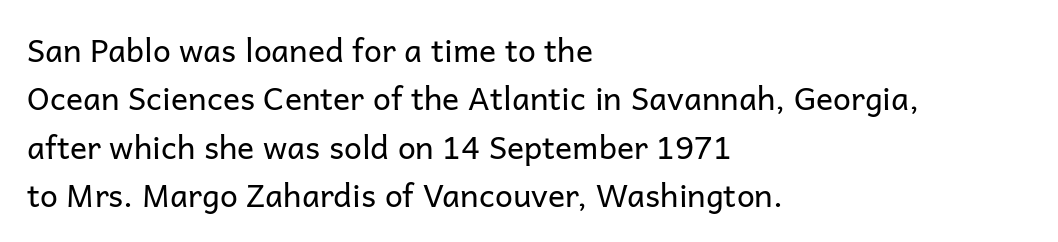
The image shows 32 px regular-weight sans-serif type, upright; set left-aligned, normal line spacing (1.51x), normal letter spacing, not underlined; low stroke contrast and a medium x-height.
